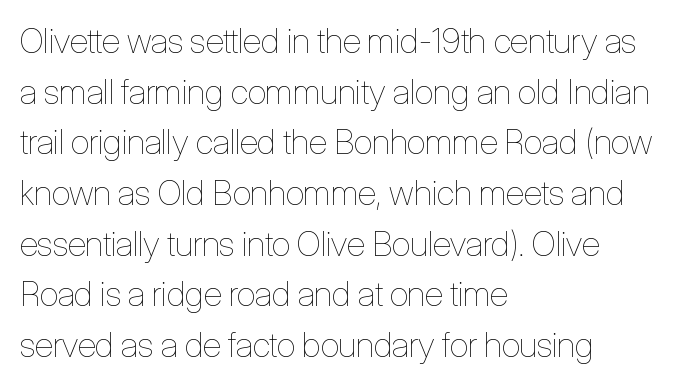
{"italic": "no", "bold": "no", "weight": "thin", "width": "condensed", "stroke_contrast": "low", "x_height": "medium", "monospaced": "no", "underline": "no", "align": "left", "line_spacing": "normal", "line_spacing_ratio": 1.49, "letter_spacing": "normal", "letter_spacing_em": 0.0, "glyph_px": 34}
